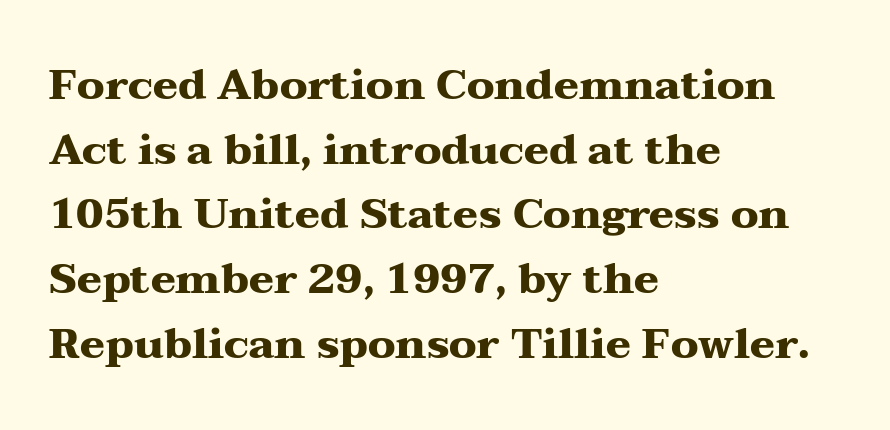
The image shows 42 px heavy, wide serif type, upright; set left-aligned, normal line spacing (1.54x), normal letter spacing, not underlined; medium stroke contrast and a medium x-height.
